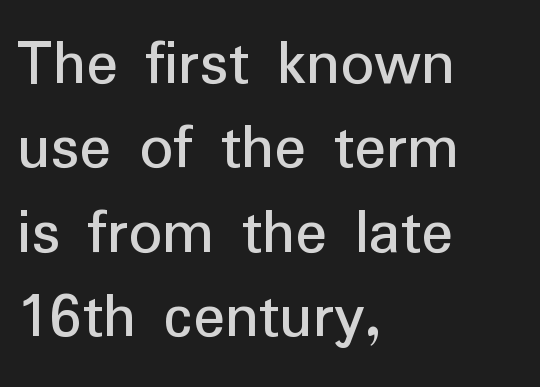
Q: Is the text italic (slanted)? A: No, it is upright.
Q: Is the typeface a serif or a sans-serif typeface? A: Sans-serif.
Q: Is the text underlined? A: No.
Q: How is the paragraph aligned? A: Left-aligned.
Q: Is the spacing between letters normal or unusually wide? A: Normal.
Q: Is the spacing between lines tight, normal or loose? A: Normal.
Q: Width (condensed, normal, or wide)? A: Normal.
Q: Stroke contrast? A: Low.
Q: x-height? A: Medium.
Q: Monospaced? A: No.
